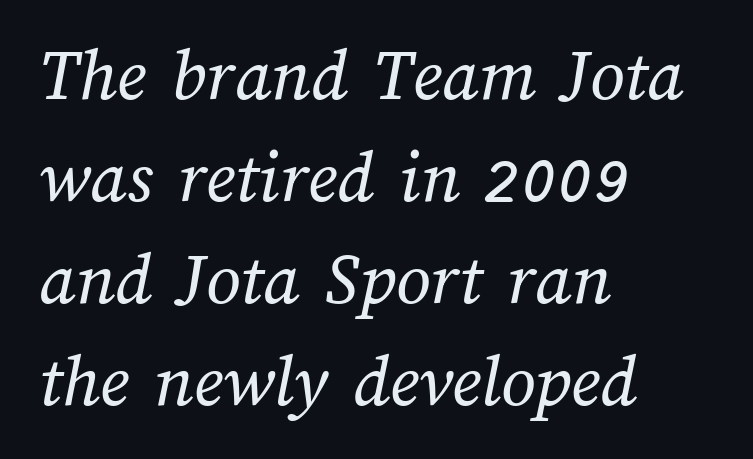
The image shows 76 px regular-weight type; set left-aligned, normal line spacing (1.34x), normal letter spacing, not underlined; medium stroke contrast and a medium x-height.
